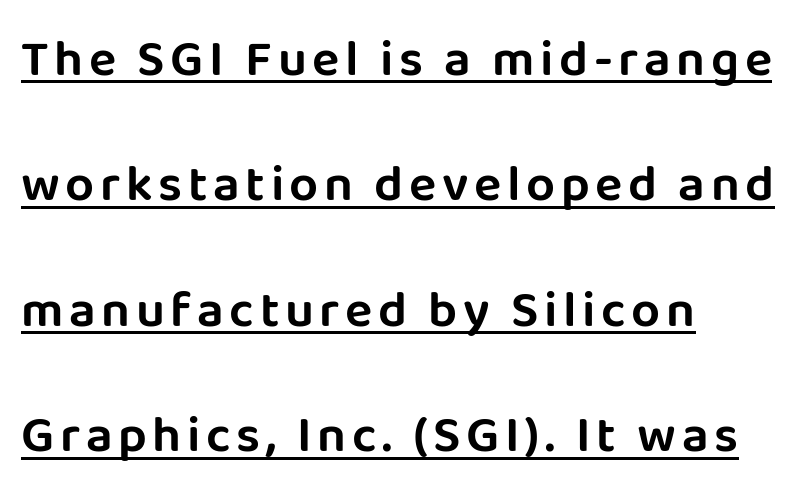
Q: Is the text italic (slanted)? A: No, it is upright.
Q: Is the typeface a serif or a sans-serif typeface? A: Sans-serif.
Q: Is the text underlined? A: Yes.
Q: How is the paragraph aligned? A: Left-aligned.
Q: Is the spacing between lines tight, normal or loose? A: Loose.
Q: Width (condensed, normal, or wide)? A: Normal.
Q: Stroke contrast? A: Low.
Q: x-height? A: Large.
Q: Monospaced? A: No.
